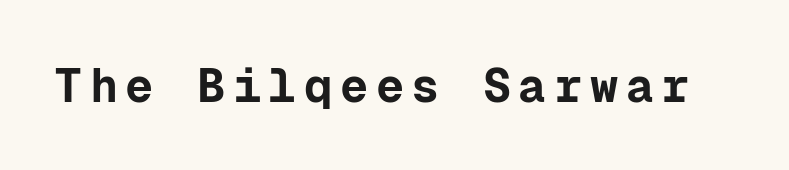
{"serif": "no", "italic": "no", "bold": "yes", "weight": "bold", "width": "normal", "stroke_contrast": "low", "x_height": "medium", "monospaced": "yes", "underline": "no", "glyph_px": 47}
